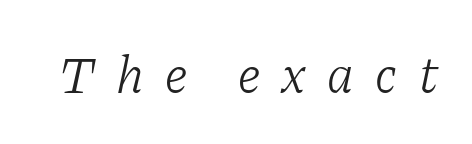
Q: Is the text bold? A: No.
Q: Is the text italic (slanted)? A: Yes, it leans right by about 11 degrees.
Q: Is the typeface a serif or a sans-serif typeface? A: Serif.
Q: Is the text underlined? A: No.
Q: Is the spacing between letters normal or unusually wide? A: Unusually wide.
Q: Width (condensed, normal, or wide)? A: Normal.
Q: Stroke contrast? A: Low.
Q: x-height? A: Medium.
Q: Monospaced? A: No.
